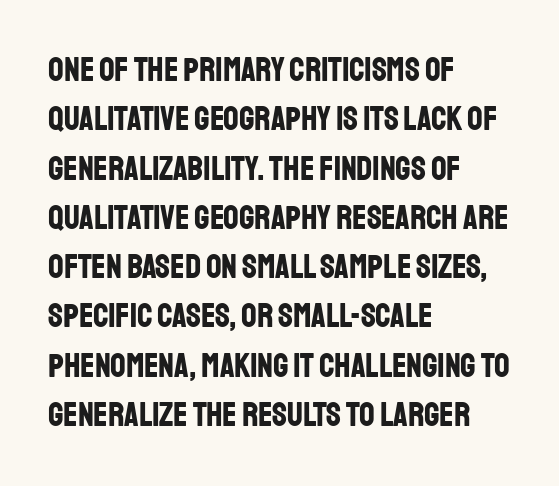
The image shows 34 px bold, condensed sans-serif type, upright; set left-aligned, normal line spacing (1.45x), normal letter spacing, not underlined; low stroke contrast and a large x-height.
